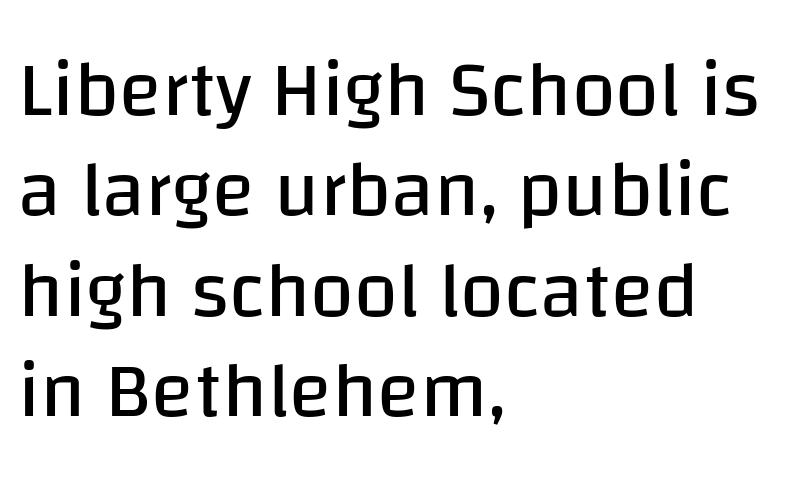
Every row of glyphs begins at an identical x-position on the left. A light-to-regular cut is what we see here. A sans-serif font was chosen for this passage. Look at the tracking — it's just the regular setting, nothing added.
